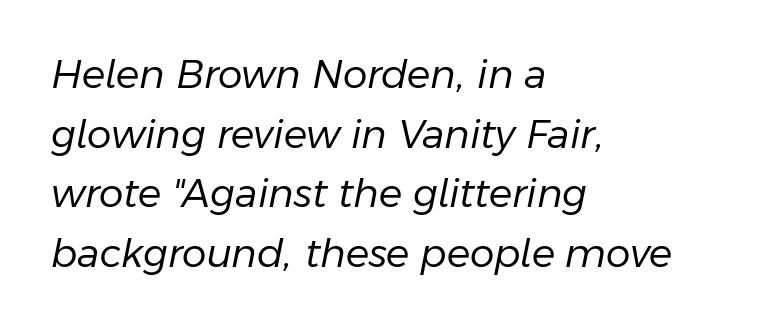
The letters look calm and open, with moderate or lighter stems. Notice how descenders clear the ascenders below comfortably — that's standard leading. Clear beneath every line of the passage. Compared with typical body copy, the letter spacing here is the same.
